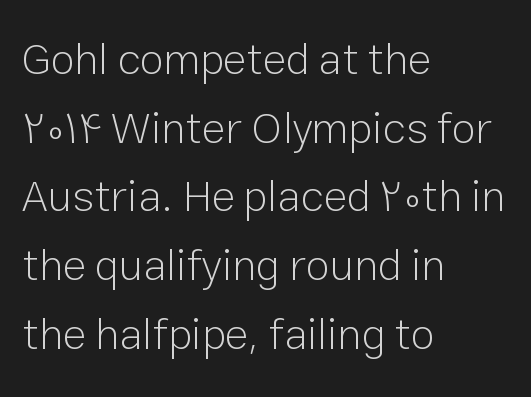
{"serif": "no", "italic": "no", "bold": "no", "weight": "light", "width": "normal", "stroke_contrast": "low", "x_height": "medium", "monospaced": "no", "underline": "no", "align": "left", "line_spacing": "normal", "line_spacing_ratio": 1.56, "letter_spacing": "normal", "letter_spacing_em": 0.0, "glyph_px": 44}
